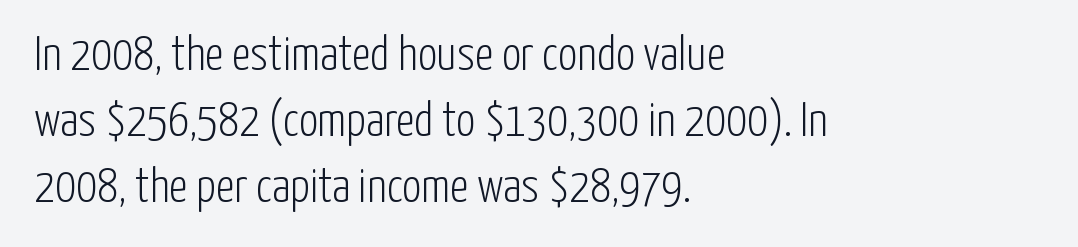
The image shows 48 px light, condensed sans-serif type, upright; set left-aligned, normal line spacing (1.38x), normal letter spacing, not underlined; low stroke contrast and a medium x-height.
